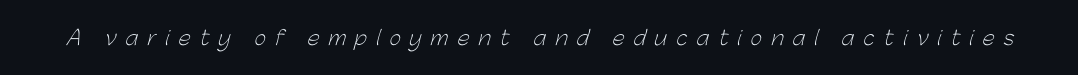
The image shows 20 px text type; set unusually wide letter spacing (+0.46 em), not underlined.
